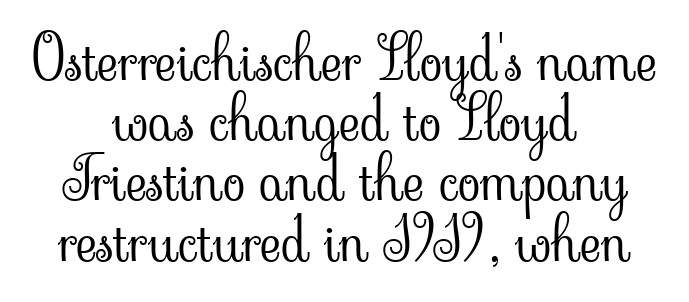
{"serif": "yes", "italic": "no", "bold": "no", "weight": "light", "width": "normal", "stroke_contrast": "low", "x_height": "small", "monospaced": "no", "underline": "no", "align": "center", "line_spacing": "tight", "line_spacing_ratio": 1.02, "letter_spacing": "normal", "letter_spacing_em": 0.0, "glyph_px": 59}
